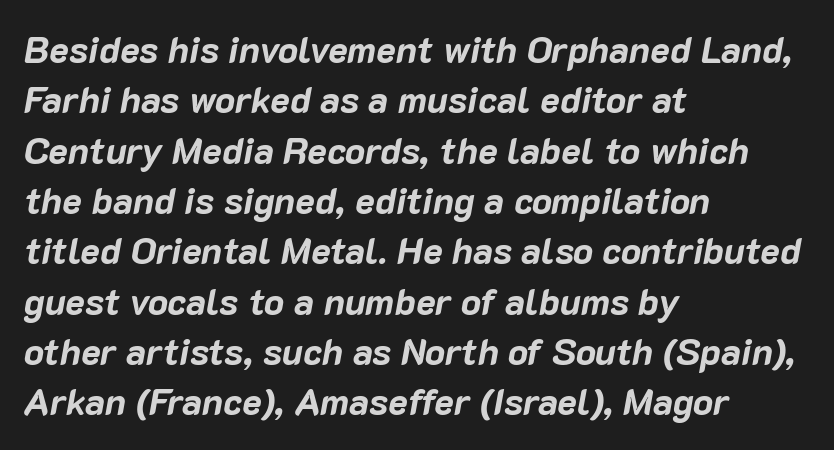
Looks like regular typesetting: each glyph gets only the width it needs. Weight check: bold — yes, fully. The horizontal fit of the characters is conventional and even. Anything drawn beneath the words? Only blank space.
